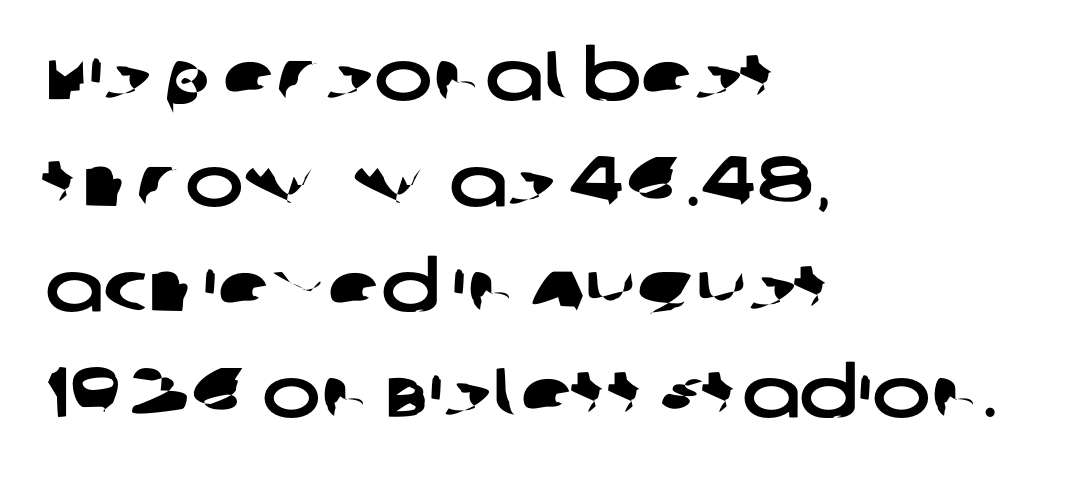
Q: Is the typeface a serif or a sans-serif typeface? A: Sans-serif.
Q: Is the text underlined? A: No.
Q: How is the paragraph aligned? A: Left-aligned.
Q: Is the spacing between letters normal or unusually wide? A: Normal.
Q: Is the spacing between lines tight, normal or loose? A: Normal.
Q: Width (condensed, normal, or wide)? A: Wide.
Q: Stroke contrast? A: Low.
Q: x-height? A: Large.
Q: Monospaced? A: No.
